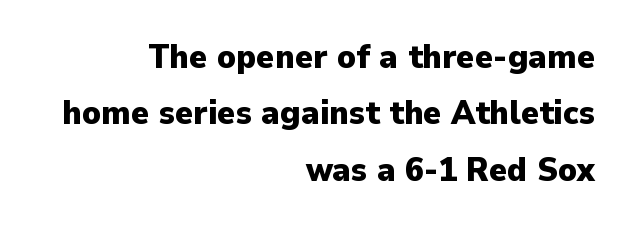
Q: Is the text bold? A: Yes.
Q: Is the text italic (slanted)? A: No, it is upright.
Q: Is the typeface a serif or a sans-serif typeface? A: Sans-serif.
Q: Is the text underlined? A: No.
Q: How is the paragraph aligned? A: Right-aligned.
Q: Is the spacing between letters normal or unusually wide? A: Normal.
Q: Is the spacing between lines tight, normal or loose? A: Normal.
Q: Width (condensed, normal, or wide)? A: Normal.
Q: Stroke contrast? A: Low.
Q: x-height? A: Medium.
Q: Monospaced? A: No.
